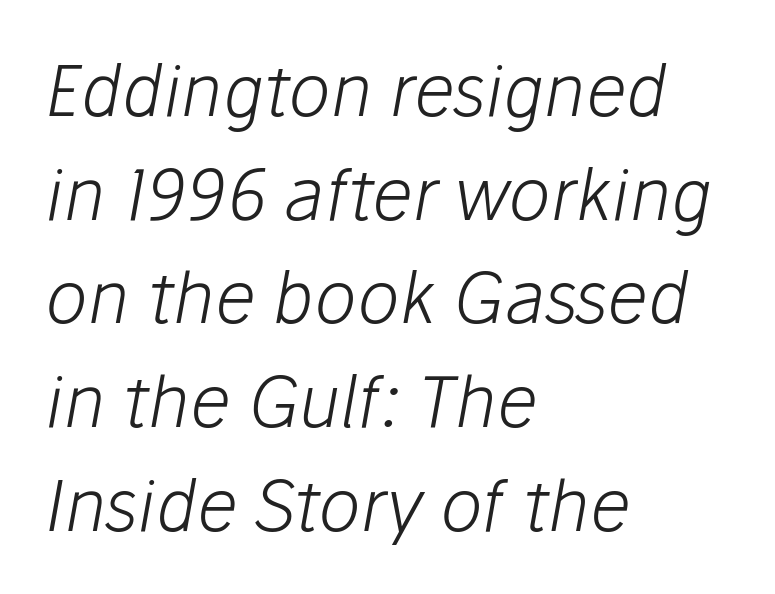
Q: Is the text bold? A: No.
Q: Is the text italic (slanted)? A: Yes, it leans right by about 10 degrees.
Q: Is the text underlined? A: No.
Q: How is the paragraph aligned? A: Left-aligned.
Q: Is the spacing between letters normal or unusually wide? A: Normal.
Q: Is the spacing between lines tight, normal or loose? A: Normal.
Q: Width (condensed, normal, or wide)? A: Normal.
Q: Stroke contrast? A: Low.
Q: x-height? A: Medium.
Q: Monospaced? A: No.
